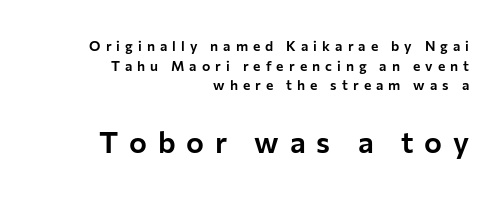
{"serif": "no", "italic": "no", "width": "normal", "stroke_contrast": "low", "x_height": "medium", "monospaced": "no", "underline": "no", "align": "right", "line_spacing": "normal", "line_spacing_ratio": 1.41, "letter_spacing": "wide", "letter_spacing_em": 0.36, "larger_block": "second", "size_ratio": 2.14, "glyph_px": 30}
